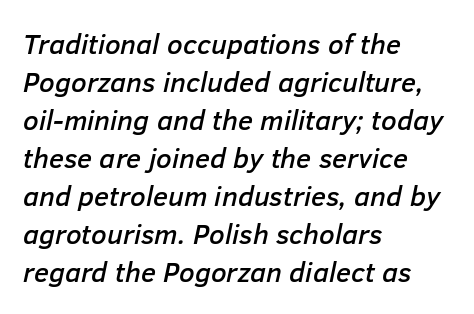
{"italic": "yes", "lean": "right", "slant_degrees": 12, "width": "normal", "stroke_contrast": "low", "x_height": "medium", "monospaced": "no", "underline": "no", "align": "left", "line_spacing": "normal", "line_spacing_ratio": 1.36, "letter_spacing": "normal", "letter_spacing_em": 0.0, "glyph_px": 28}
